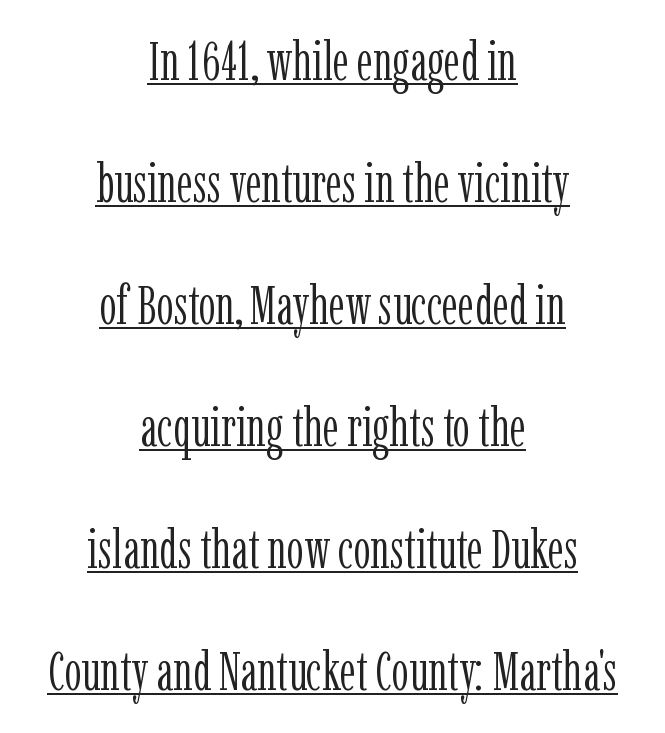
Q: Is the text bold? A: No.
Q: Is the text italic (slanted)? A: No, it is upright.
Q: Is the typeface a serif or a sans-serif typeface? A: Serif.
Q: Is the text underlined? A: Yes.
Q: How is the paragraph aligned? A: Centered.
Q: Is the spacing between letters normal or unusually wide? A: Normal.
Q: Is the spacing between lines tight, normal or loose? A: Loose.
Q: Width (condensed, normal, or wide)? A: Condensed.
Q: Stroke contrast? A: Low.
Q: x-height? A: Medium.
Q: Monospaced? A: No.
